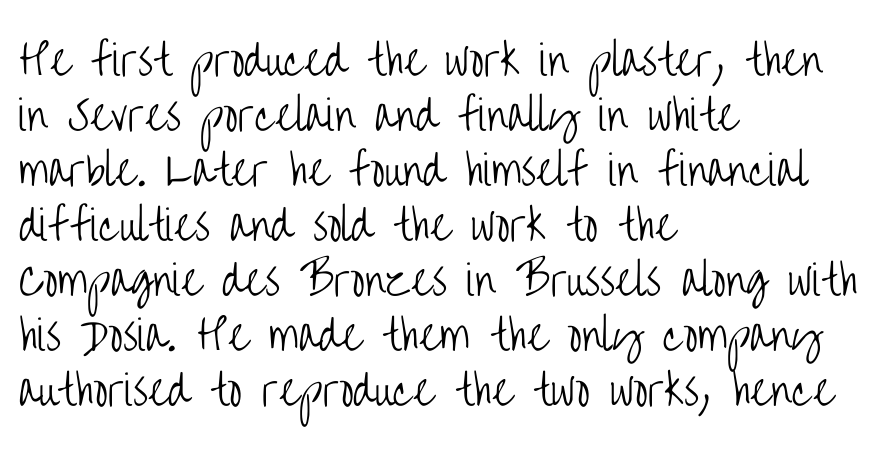
{"serif": "no", "italic": "no", "bold": "no", "weight": "light", "width": "condensed", "stroke_contrast": "low", "x_height": "large", "monospaced": "no", "underline": "no", "align": "left", "line_spacing": "normal", "line_spacing_ratio": 1.34, "letter_spacing": "normal", "letter_spacing_em": 0.0, "glyph_px": 41}
